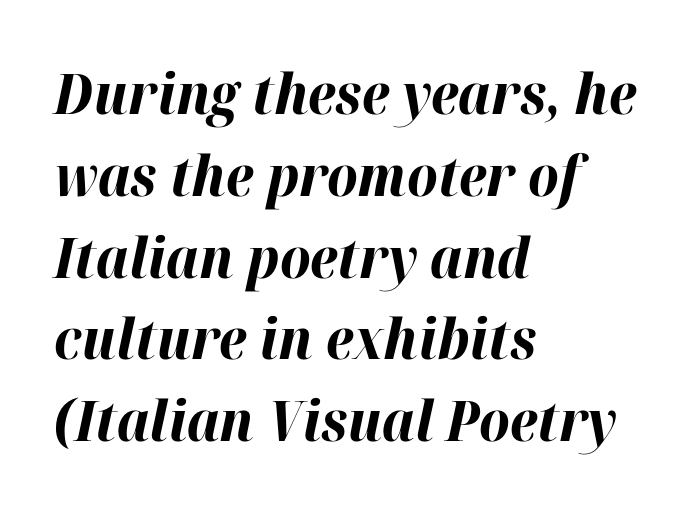
Q: Is the text bold? A: Yes.
Q: Is the text italic (slanted)? A: Yes, it leans right by about 12 degrees.
Q: Is the text underlined? A: No.
Q: How is the paragraph aligned? A: Left-aligned.
Q: Is the spacing between letters normal or unusually wide? A: Normal.
Q: Is the spacing between lines tight, normal or loose? A: Normal.
Q: Width (condensed, normal, or wide)? A: Normal.
Q: Stroke contrast? A: High.
Q: x-height? A: Medium.
Q: Monospaced? A: No.
